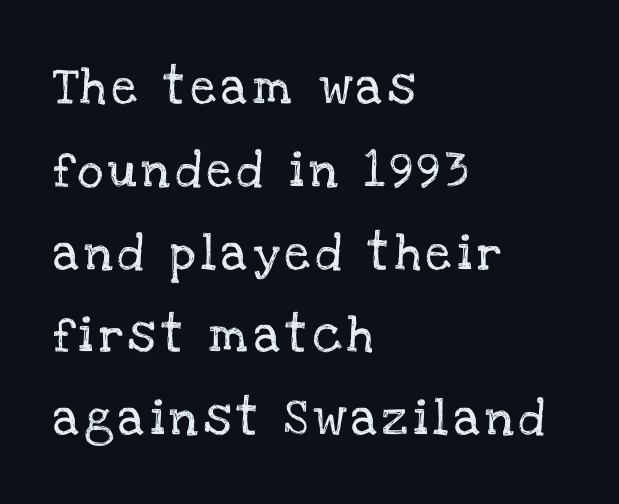
{"serif": "yes", "italic": "no", "width": "normal", "stroke_contrast": "low", "x_height": "large", "monospaced": "no", "underline": "no", "align": "left", "line_spacing": "loose", "line_spacing_ratio": 2.3, "glyph_px": 36}
